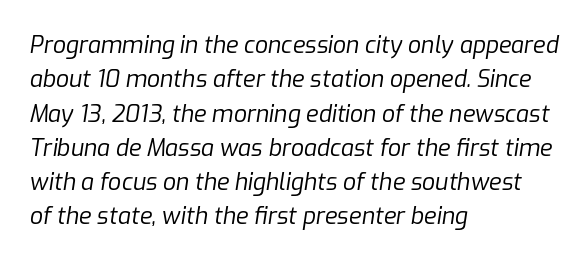
{"italic": "yes", "lean": "right", "slant_degrees": 9, "bold": "no", "underline": "no", "align": "left", "line_spacing": "normal", "line_spacing_ratio": 1.49, "letter_spacing": "normal", "letter_spacing_em": 0.0, "glyph_px": 23}
